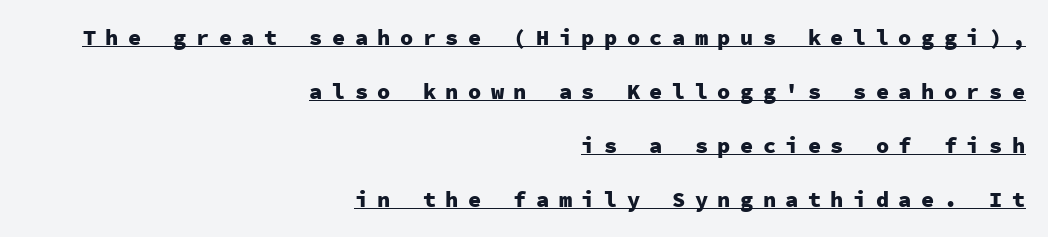
Loosely led — the rows are spread out. Here the glyphs are tracked loosely, breaking word shapes into spaced letters. Summary of weight: heavy, a full bold. Horizontally, the lines are justified to the trailing edge only. Ascenders rise straight up at ninety degrees. The rendering uses the underline text-decoration.
